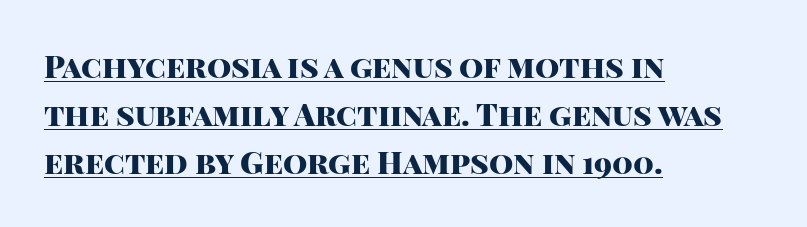
The image shows 31 px heavy sans-serif type, upright; set left-aligned, normal line spacing (1.55x), normal letter spacing, underlined; high stroke contrast and a large x-height.
